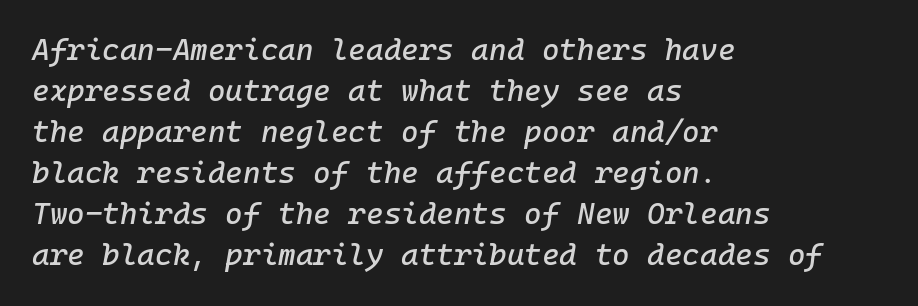
{"italic": "yes", "lean": "right", "slant_degrees": 10, "width": "normal", "stroke_contrast": "low", "x_height": "medium", "underline": "no", "align": "left", "line_spacing": "normal", "line_spacing_ratio": 1.37, "letter_spacing": "normal", "letter_spacing_em": 0.0, "glyph_px": 30}
